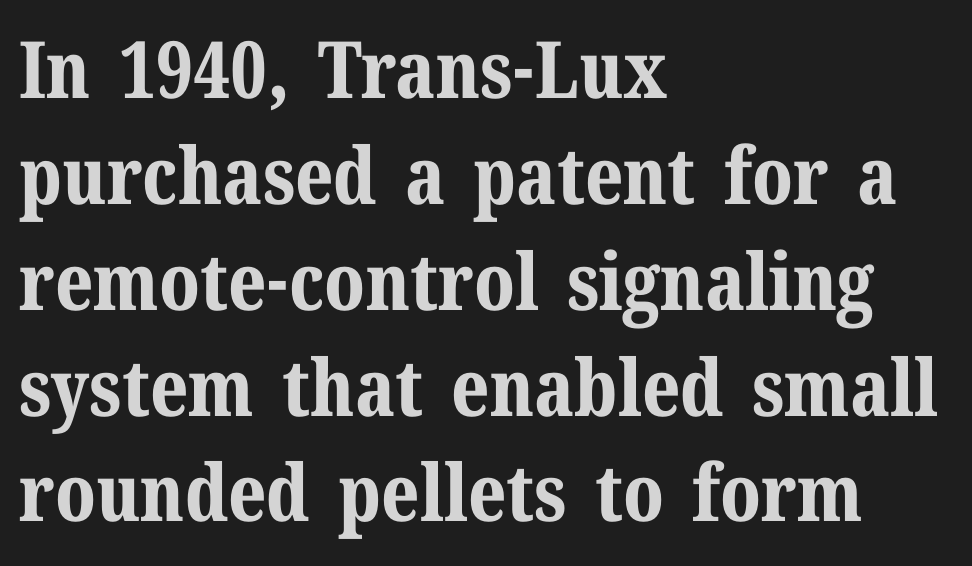
{"serif": "yes", "italic": "no", "bold": "yes", "weight": "bold", "width": "normal", "stroke_contrast": "medium", "x_height": "medium", "monospaced": "no", "underline": "no", "align": "left", "line_spacing": "normal", "line_spacing_ratio": 1.34, "letter_spacing": "normal", "letter_spacing_em": 0.0, "glyph_px": 79}
